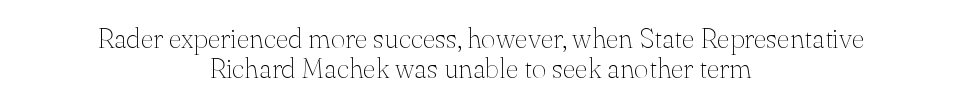
{"serif": "yes", "italic": "no", "bold": "no", "weight": "thin", "width": "normal", "stroke_contrast": "medium", "x_height": "small", "monospaced": "no", "underline": "no", "align": "center", "line_spacing": "tight", "line_spacing_ratio": 1.08, "letter_spacing": "normal", "letter_spacing_em": 0.0, "glyph_px": 28}
